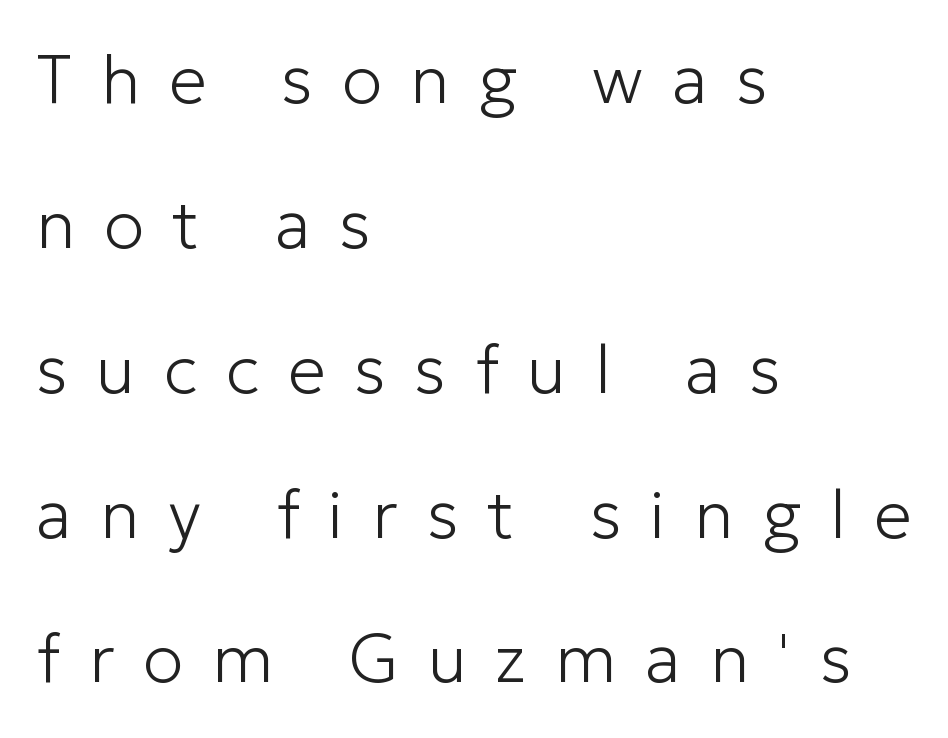
Q: Is the text bold? A: No.
Q: Is the text italic (slanted)? A: No, it is upright.
Q: Is the typeface a serif or a sans-serif typeface? A: Sans-serif.
Q: Is the text underlined? A: No.
Q: How is the paragraph aligned? A: Left-aligned.
Q: Is the spacing between letters normal or unusually wide? A: Unusually wide.
Q: Is the spacing between lines tight, normal or loose? A: Loose.
Q: Width (condensed, normal, or wide)? A: Normal.
Q: Stroke contrast? A: Low.
Q: x-height? A: Medium.
Q: Monospaced? A: No.
